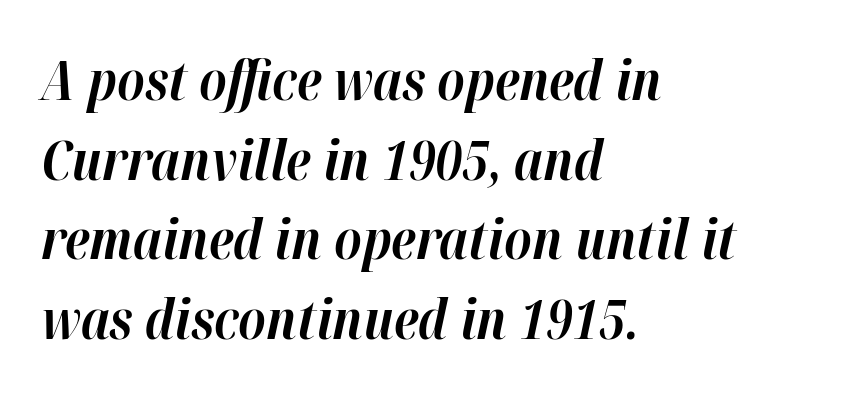
The image shows 55 px bold type, italic (leaning right); set left-aligned, normal line spacing (1.45x), normal letter spacing, not underlined; high stroke contrast and a medium x-height.
